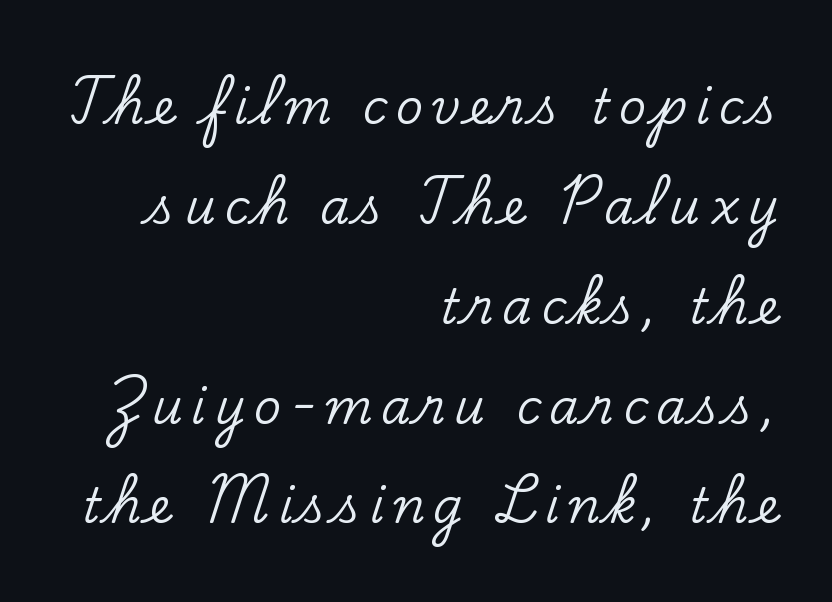
{"serif": "yes", "width": "normal", "stroke_contrast": "low", "x_height": "small", "monospaced": "no", "underline": "no", "align": "right", "line_spacing": "loose", "line_spacing_ratio": 2.08, "glyph_px": 48}
